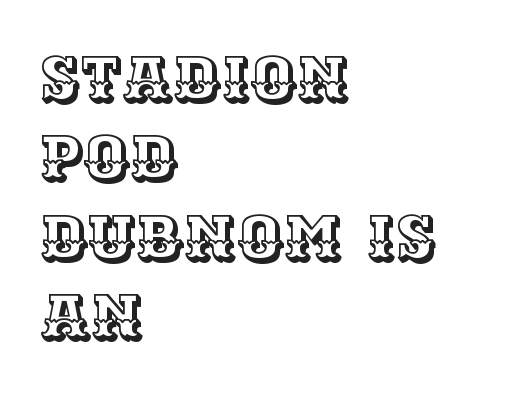
The image shows 63 px text type, upright; set left-aligned, normal line spacing (1.26x), normal letter spacing, not underlined; a large x-height.
